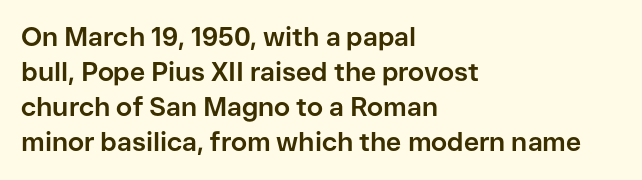
{"italic": "no", "bold": "yes", "underline": "no", "align": "left", "line_spacing": "normal", "line_spacing_ratio": 1.35, "letter_spacing": "normal", "letter_spacing_em": 0.0, "glyph_px": 26}
